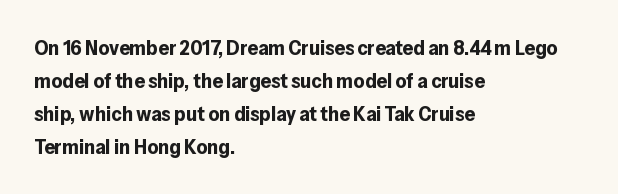
{"italic": "no", "bold": "yes", "underline": "no", "align": "left", "line_spacing": "normal", "line_spacing_ratio": 1.57, "letter_spacing": "normal", "letter_spacing_em": 0.0, "glyph_px": 21}
